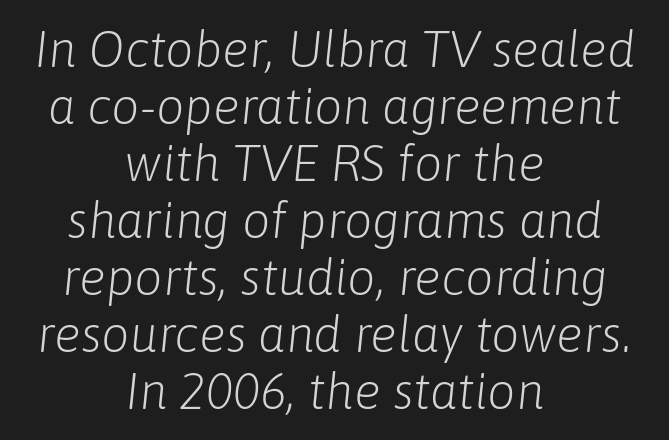
{"italic": "yes", "lean": "right", "slant_degrees": 6, "bold": "no", "weight": "light", "width": "normal", "stroke_contrast": "low", "x_height": "medium", "monospaced": "no", "underline": "no", "align": "center", "line_spacing": "tight", "line_spacing_ratio": 1.14, "letter_spacing": "normal", "letter_spacing_em": 0.0, "glyph_px": 50}
